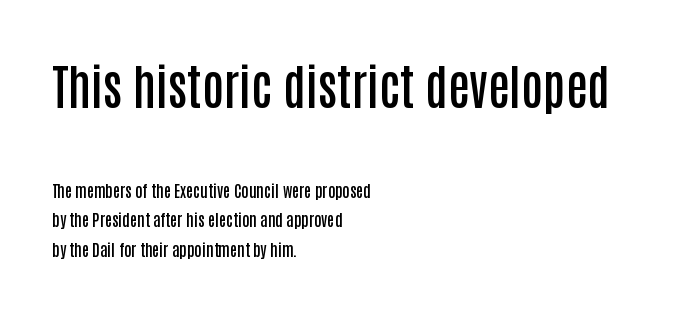
The image shows 48 px semibold, condensed sans-serif type, upright; set left-aligned, line spacing 1.84x, normal letter spacing, not underlined; the first (top) block is 3.0x larger; low stroke contrast and a large x-height.
